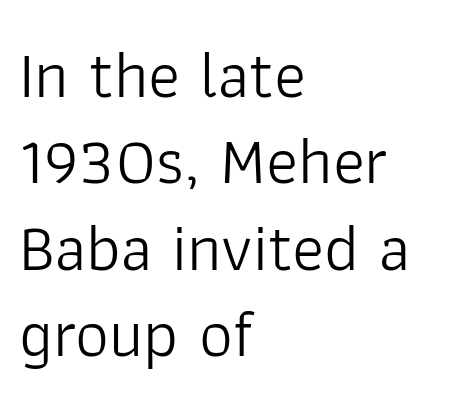
The image shows 67 px light sans-serif type, upright; set left-aligned, normal line spacing (1.29x), normal letter spacing, not underlined; low stroke contrast and a medium x-height.
